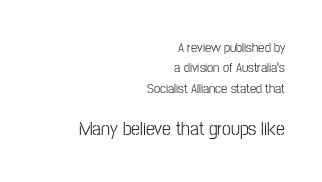
Q: Is the text bold? A: No.
Q: Is the text italic (slanted)? A: No, it is upright.
Q: Is the text underlined? A: No.
Q: How is the paragraph aligned? A: Right-aligned.
Q: Is the spacing between letters normal or unusually wide? A: Normal.
Q: Is the spacing between lines tight, normal or loose? A: Normal.
Q: Which block of text is set in a larger size, the first (top) or the second (bottom)? A: The second (bottom) one.
